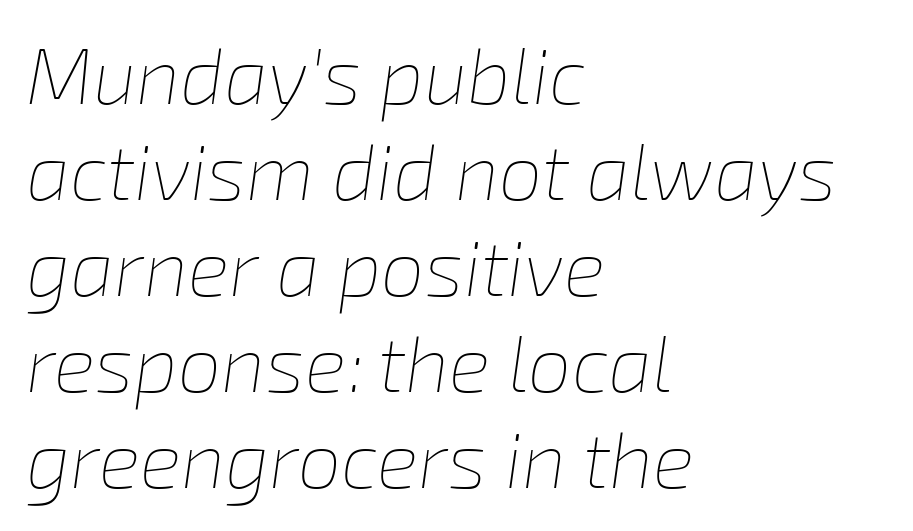
Q: Is the text bold? A: No.
Q: Is the text italic (slanted)? A: Yes, it leans right by about 8 degrees.
Q: Is the text underlined? A: No.
Q: How is the paragraph aligned? A: Left-aligned.
Q: Is the spacing between letters normal or unusually wide? A: Normal.
Q: Width (condensed, normal, or wide)? A: Normal.
Q: Stroke contrast? A: Low.
Q: x-height? A: Medium.
Q: Monospaced? A: No.
